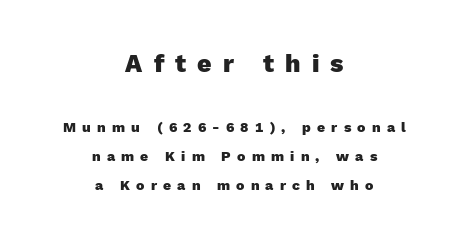
Decoration check: the copy has no underline. Someone cranked the tracking dial way up on this one. Characters remain perfectly vertical along every line. Reading down the block, each line starts at a different indent, mirrored at its end.
